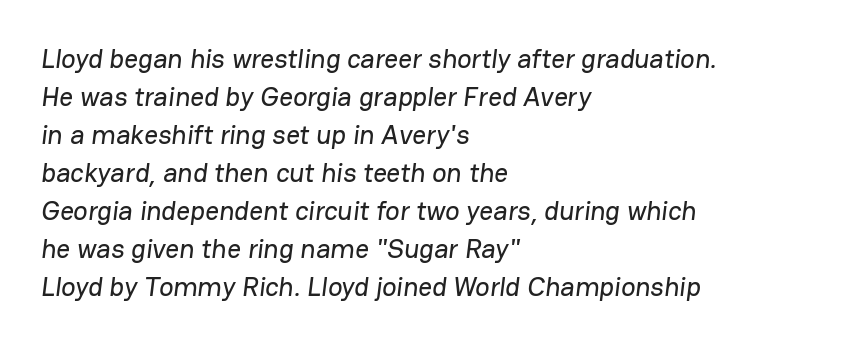
The image shows 27 px text type; set left-aligned, normal line spacing (1.41x), normal letter spacing, not underlined.
